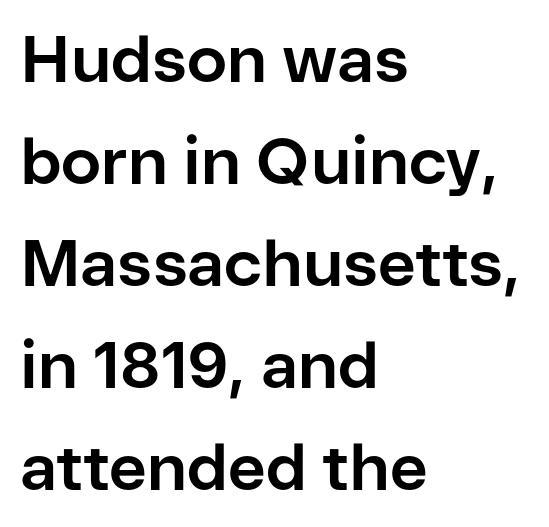
The image shows 65 px bold sans-serif type, upright; set left-aligned, normal line spacing (1.57x), normal letter spacing, not underlined; low stroke contrast and a medium x-height.
